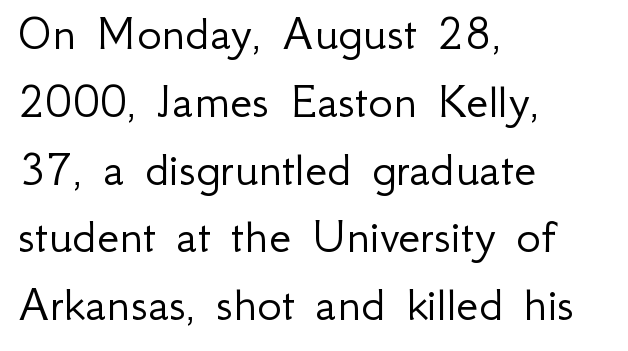
Anything drawn beneath the words? Only blank space. Every stem runs plumb, perpendicular to the baseline. Letter spacing: default. The typesetting does not lean heavy: it is not bold. To sum up the face: it is a sans, with no serifs. This sample has the flowing, uneven cadence of proportional lettering.
